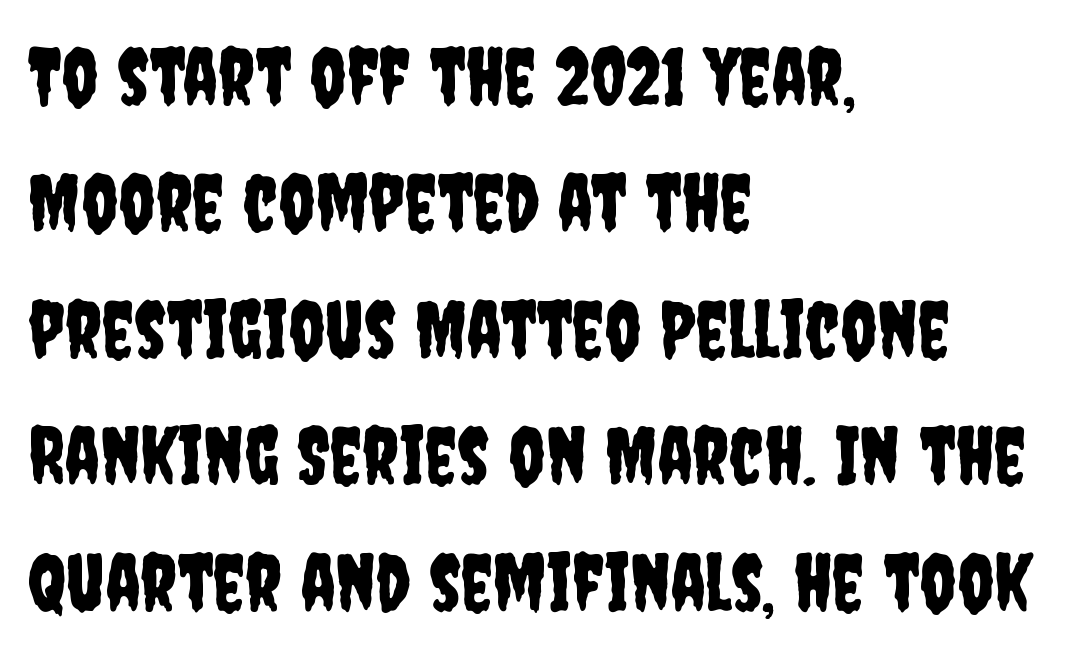
Only glyphs here, with clear space below each row. The specimen reads as upright at a glance. Notice how descenders clear the ascenders below comfortably — that's standard leading. The lines are quadded left.
